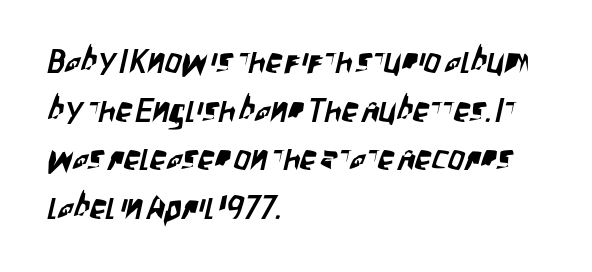
{"serif": "no", "width": "condensed", "stroke_contrast": "low", "x_height": "large", "monospaced": "no", "underline": "no", "align": "left", "line_spacing": "normal", "line_spacing_ratio": 1.47, "letter_spacing": "normal", "letter_spacing_em": 0.0, "glyph_px": 33}
